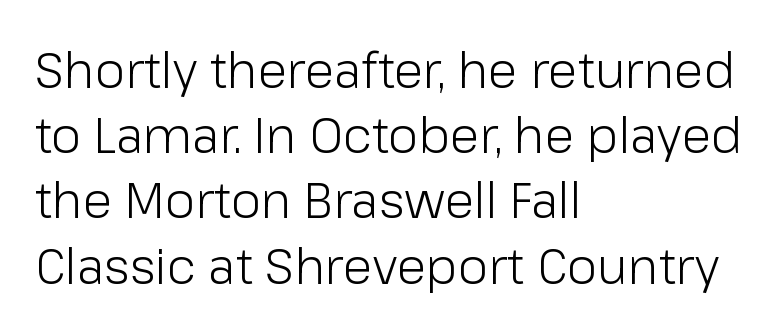
{"serif": "no", "italic": "no", "bold": "no", "weight": "light", "width": "normal", "stroke_contrast": "low", "x_height": "medium", "monospaced": "no", "underline": "no", "align": "left", "line_spacing": "normal", "line_spacing_ratio": 1.33, "letter_spacing": "normal", "letter_spacing_em": 0.0, "glyph_px": 49}
